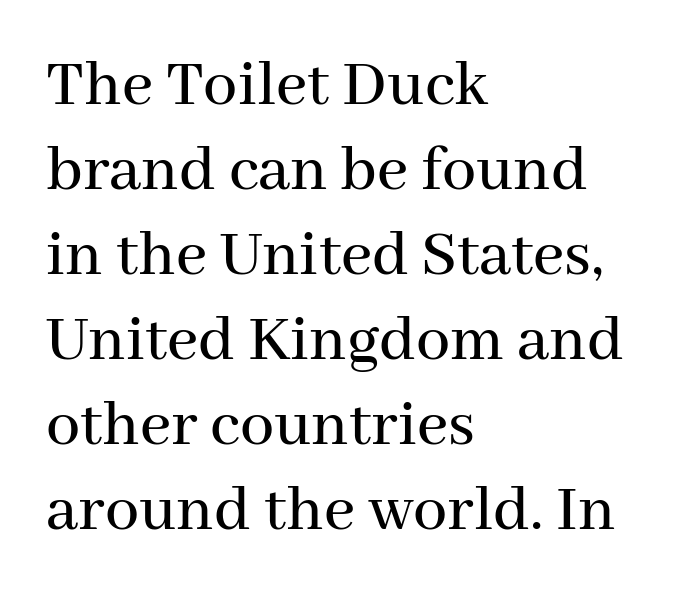
{"serif": "yes", "italic": "no", "width": "normal", "stroke_contrast": "medium", "x_height": "medium", "monospaced": "no", "underline": "no", "align": "left", "line_spacing": "normal", "line_spacing_ratio": 1.25, "letter_spacing": "normal", "letter_spacing_em": 0.0, "glyph_px": 68}
